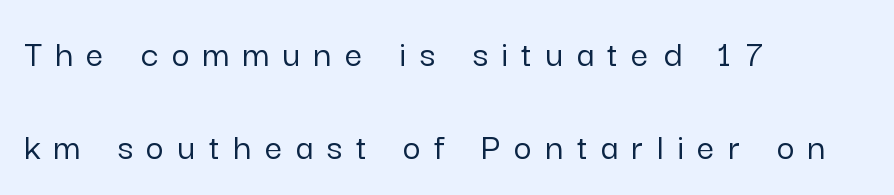
Q: Is the text italic (slanted)? A: No, it is upright.
Q: Is the typeface a serif or a sans-serif typeface? A: Sans-serif.
Q: Is the text underlined? A: No.
Q: How is the paragraph aligned? A: Left-aligned.
Q: Is the spacing between letters normal or unusually wide? A: Unusually wide.
Q: Is the spacing between lines tight, normal or loose? A: Loose.
Q: Width (condensed, normal, or wide)? A: Normal.
Q: Stroke contrast? A: Low.
Q: x-height? A: Medium.
Q: Monospaced? A: No.
